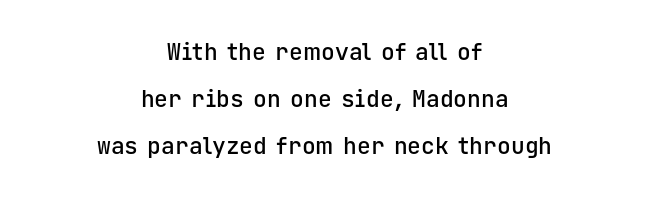
Q: Is the text bold? A: Semi-bold.
Q: Is the text italic (slanted)? A: No, it is upright.
Q: Is the text underlined? A: No.
Q: How is the paragraph aligned? A: Centered.
Q: Is the spacing between letters normal or unusually wide? A: Normal.
Q: Is the spacing between lines tight, normal or loose? A: Loose.
